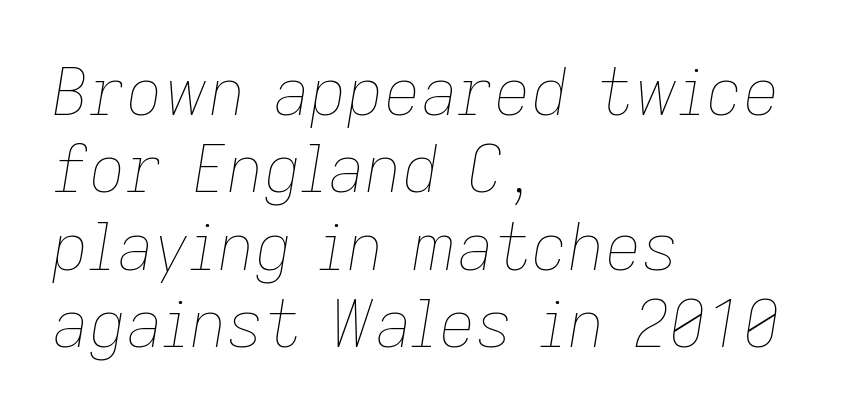
Q: Is the text bold? A: No.
Q: Is the text italic (slanted)? A: Yes, it leans right by about 9 degrees.
Q: Is the text underlined? A: No.
Q: How is the paragraph aligned? A: Left-aligned.
Q: Is the spacing between letters normal or unusually wide? A: Normal.
Q: Width (condensed, normal, or wide)? A: Normal.
Q: Stroke contrast? A: Low.
Q: x-height? A: Medium.
Q: Monospaced? A: No.
